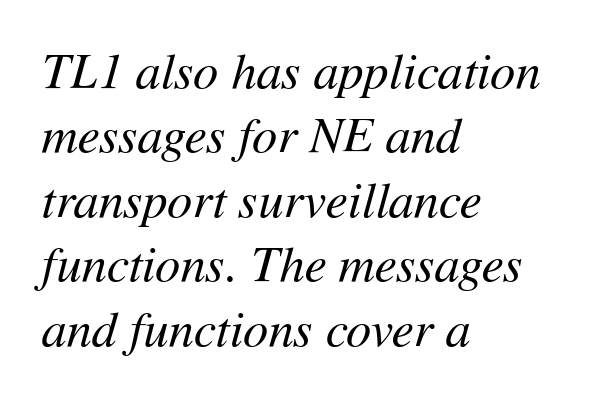
The image shows 50 px regular-weight type, italic (leaning right); set left-aligned, normal line spacing (1.29x), normal letter spacing, not underlined; medium stroke contrast and a medium x-height.
